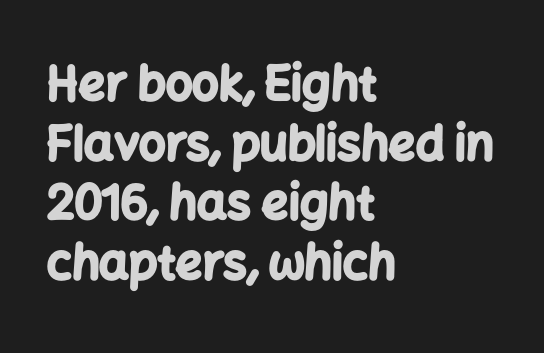
No italicization has been applied; the sample stays upright. Beneath every word, the page is bare. Tracking here is standard; glyphs follow each other at the usual distance. If you drew a ruler down the left edge, every line would touch it. Does the weight exceed regular? Yes, all the way to bold. Quick note: interline space is typical.
